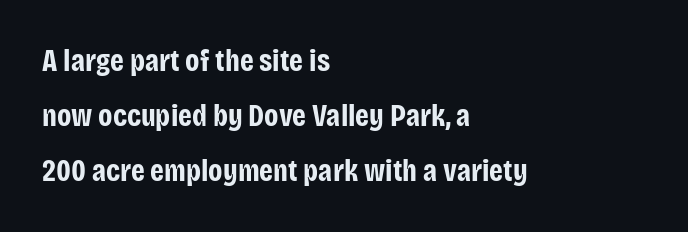
{"serif": "no", "italic": "no", "bold": "yes", "weight": "bold", "width": "condensed", "stroke_contrast": "low", "x_height": "large", "monospaced": "no", "underline": "no", "align": "left", "line_spacing_ratio": 1.77, "letter_spacing": "normal", "letter_spacing_em": 0.0, "glyph_px": 31}
